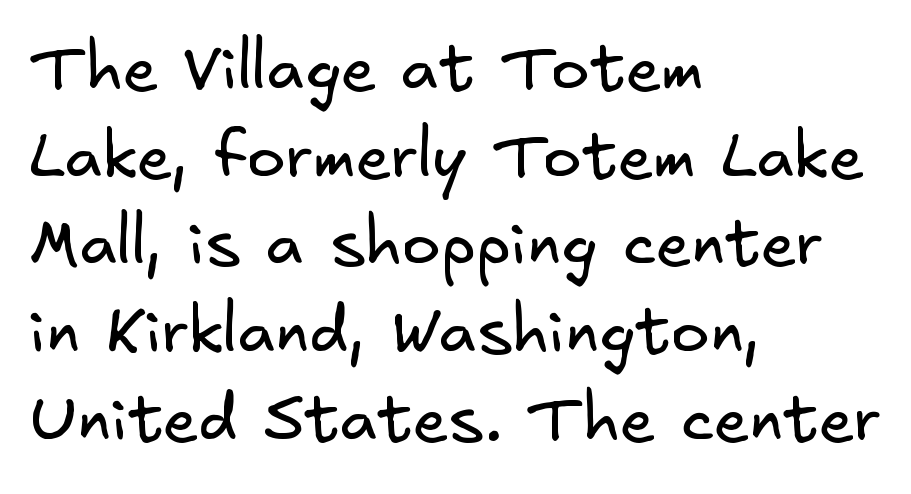
The image shows 65 px regular-weight sans-serif type; set left-aligned, normal line spacing (1.35x), normal letter spacing, not underlined; low stroke contrast and a small x-height.
